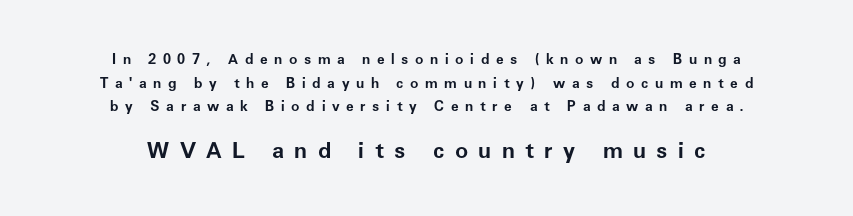
The image shows 22 px bold type, upright; set centered, normal line spacing (1.68x), unusually wide letter spacing (+0.47 em), not underlined; the second (bottom) block is 1.57x larger.
